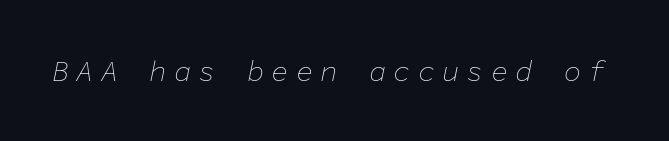
Bold? No — there's no thickening of the strokes. Anything drawn beneath the words? Only blank space. Loose tracking; the words dissolve into strings of separated letters. The letters march in equal steps, a hallmark of fixed-pitch type. You can tell it's italic because the verticals aren't actually vertical.
